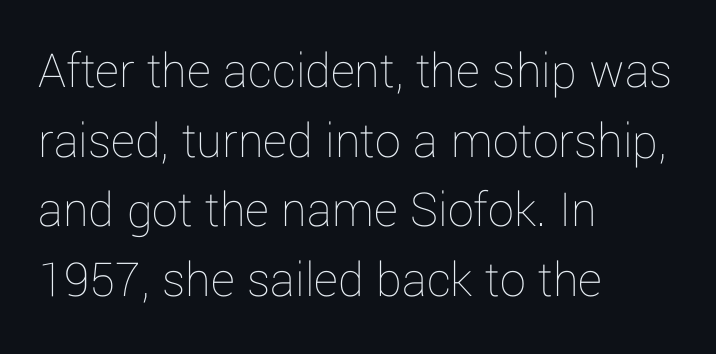
Q: Is the text bold? A: No.
Q: Is the text italic (slanted)? A: No, it is upright.
Q: Is the text underlined? A: No.
Q: How is the paragraph aligned? A: Left-aligned.
Q: Is the spacing between letters normal or unusually wide? A: Normal.
Q: Is the spacing between lines tight, normal or loose? A: Normal.
Q: Width (condensed, normal, or wide)? A: Normal.
Q: Stroke contrast? A: Low.
Q: x-height? A: Medium.
Q: Monospaced? A: No.
